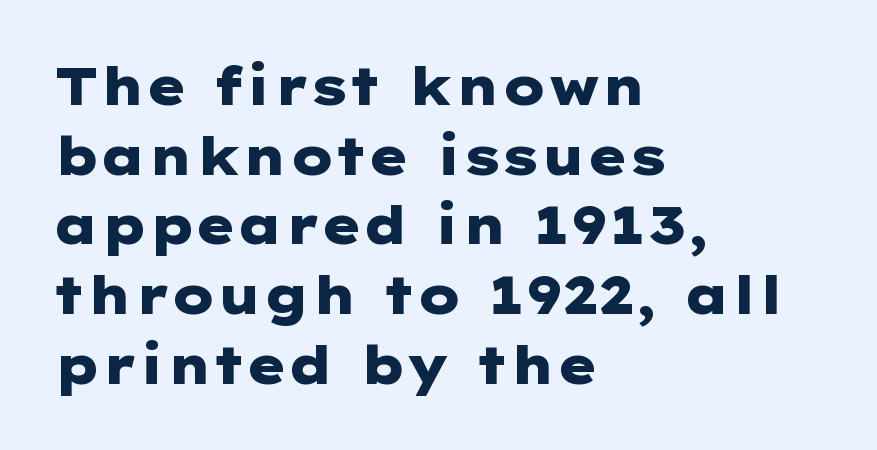
Anything drawn beneath the words? Only blank space. There is no visible air inserted between adjacent glyphs. If you drew a ruler down the left edge, every line would touch it. Heavy-handed strokes throughout: this text is bold.
